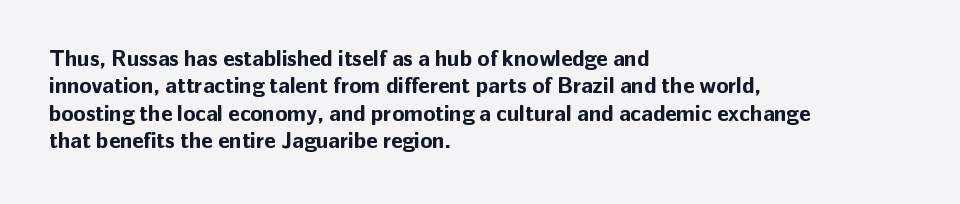
Q: Is the text bold? A: Yes.
Q: Is the text italic (slanted)? A: No, it is upright.
Q: Is the text underlined? A: No.
Q: How is the paragraph aligned? A: Left-aligned.
Q: Is the spacing between letters normal or unusually wide? A: Normal.
Q: Is the spacing between lines tight, normal or loose? A: Normal.
